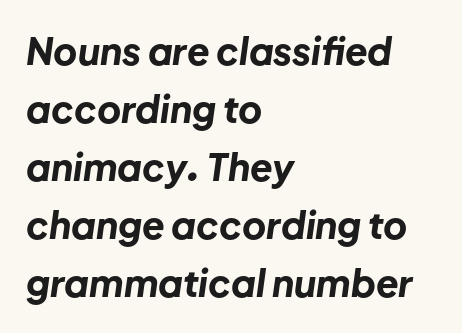
Q: Is the text bold? A: Yes.
Q: Is the text italic (slanted)? A: Yes, it leans right by about 8 degrees.
Q: Is the text underlined? A: No.
Q: How is the paragraph aligned? A: Left-aligned.
Q: Is the spacing between letters normal or unusually wide? A: Normal.
Q: Is the spacing between lines tight, normal or loose? A: Normal.
Q: Width (condensed, normal, or wide)? A: Normal.
Q: Stroke contrast? A: Low.
Q: x-height? A: Medium.
Q: Monospaced? A: No.
